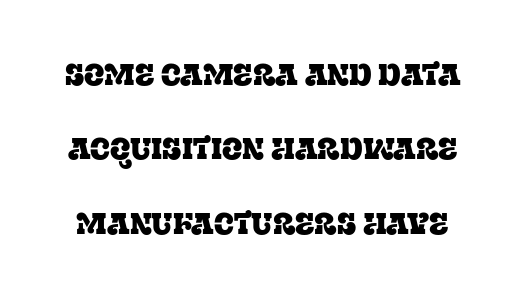
The image shows 30 px serif type, upright; set loose line spacing (2.48x), normal letter spacing, not underlined; low stroke contrast and a large x-height.
